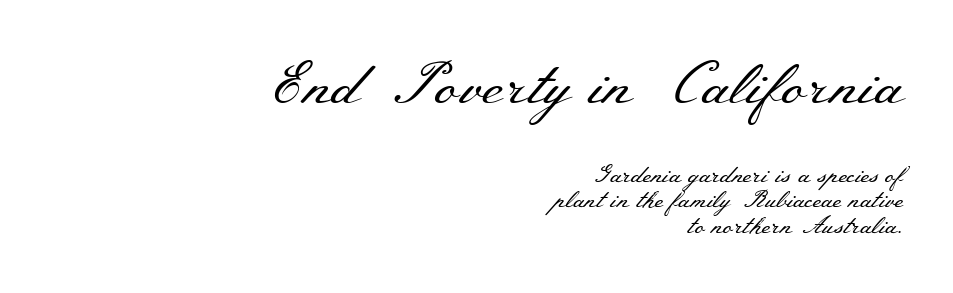
Q: Is the text bold? A: No.
Q: Is the text italic (slanted)? A: Yes.
Q: Is the typeface a serif or a sans-serif typeface? A: Serif.
Q: Is the text underlined? A: No.
Q: How is the paragraph aligned? A: Right-aligned.
Q: Is the spacing between letters normal or unusually wide? A: Normal.
Q: Is the spacing between lines tight, normal or loose? A: Tight.
Q: Which block of text is set in a larger size, the first (top) or the second (bottom)? A: The first (top) one.
Q: Width (condensed, normal, or wide)? A: Wide.
Q: Stroke contrast? A: Medium.
Q: x-height? A: Small.
Q: Monospaced? A: No.
